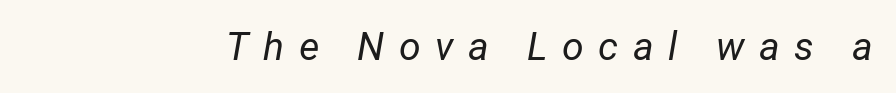
Q: Is the text bold? A: No.
Q: Is the text italic (slanted)? A: Yes, it leans right by about 12 degrees.
Q: Is the text underlined? A: No.
Q: Is the spacing between letters normal or unusually wide? A: Unusually wide.
Q: Width (condensed, normal, or wide)? A: Normal.
Q: Stroke contrast? A: Low.
Q: x-height? A: Medium.
Q: Monospaced? A: No.
